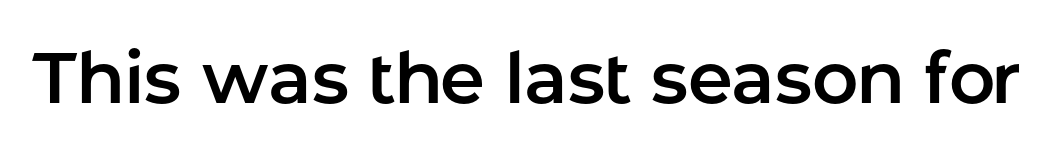
The image shows 72 px sans-serif type, upright; set normal letter spacing, not underlined; low stroke contrast and a medium x-height.
